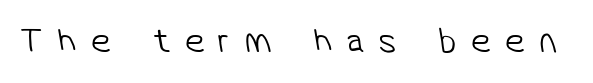
Q: Is the text bold? A: No.
Q: Is the typeface a serif or a sans-serif typeface? A: Sans-serif.
Q: Is the text underlined? A: No.
Q: Is the spacing between letters normal or unusually wide? A: Unusually wide.
Q: Width (condensed, normal, or wide)? A: Normal.
Q: Stroke contrast? A: Low.
Q: x-height? A: Medium.
Q: Monospaced? A: No.
